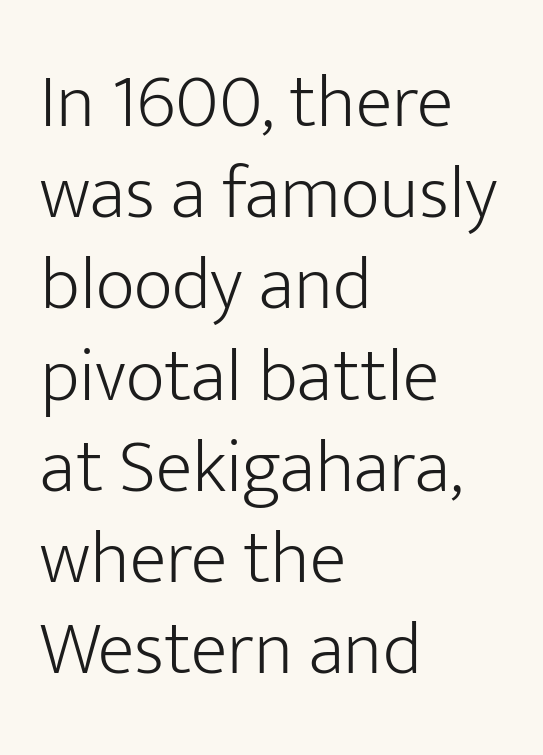
The image shows 76 px light sans-serif type, upright; set left-aligned, line spacing 1.2x, normal letter spacing, not underlined; low stroke contrast and a medium x-height.
